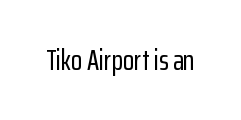
{"serif": "no", "italic": "no", "width": "condensed", "stroke_contrast": "low", "x_height": "medium", "monospaced": "no", "underline": "no", "letter_spacing": "normal", "letter_spacing_em": 0.0, "glyph_px": 29}
